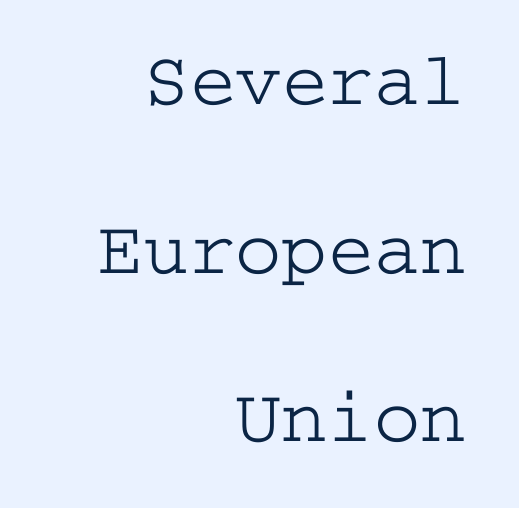
The image shows 77 px light, wide serif type, upright; set right-aligned, loose line spacing (2.19x), normal letter spacing, not underlined; low stroke contrast and a medium x-height.
